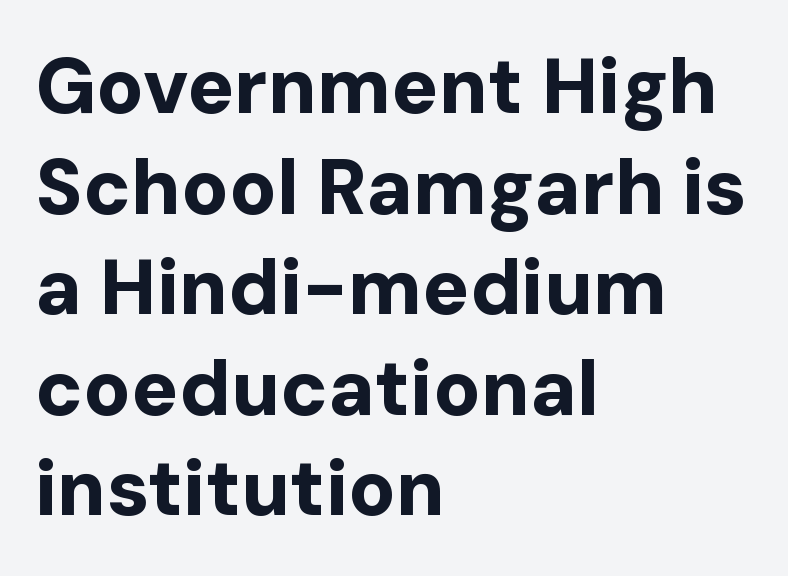
{"serif": "no", "italic": "no", "bold": "yes", "weight": "bold", "width": "normal", "stroke_contrast": "low", "x_height": "medium", "monospaced": "no", "underline": "no", "align": "left", "line_spacing": "normal", "line_spacing_ratio": 1.29, "letter_spacing": "normal", "letter_spacing_em": 0.0, "glyph_px": 78}
